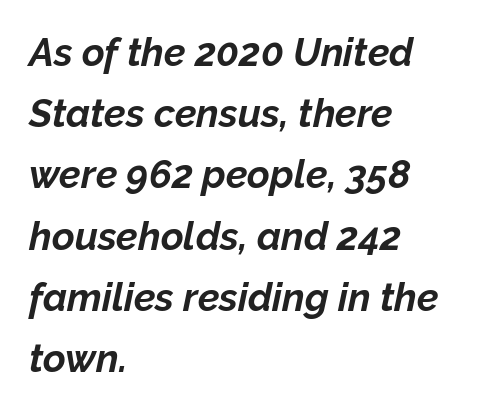
Q: Is the text bold? A: Yes.
Q: Is the text italic (slanted)? A: Yes, it leans right by about 12 degrees.
Q: Is the text underlined? A: No.
Q: How is the paragraph aligned? A: Left-aligned.
Q: Is the spacing between letters normal or unusually wide? A: Normal.
Q: Is the spacing between lines tight, normal or loose? A: Normal.
Q: Width (condensed, normal, or wide)? A: Normal.
Q: Stroke contrast? A: Low.
Q: x-height? A: Medium.
Q: Monospaced? A: No.
